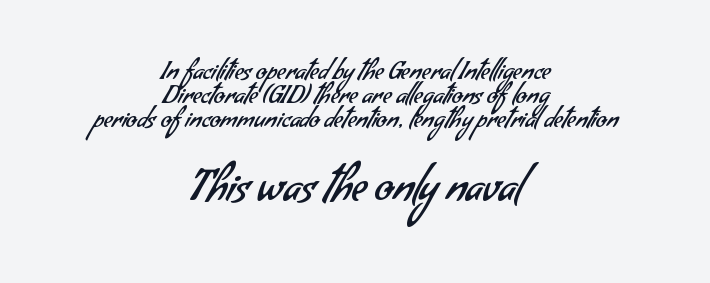
Line starts and ends both wander, symmetrically. A typesetter would call this leading minimal, almost set solid. The lower block of text is set noticeably larger than the block above it. Bold? No — there's no thickening of the strokes. Spacing between characters is what you'd get straight out of the box.
